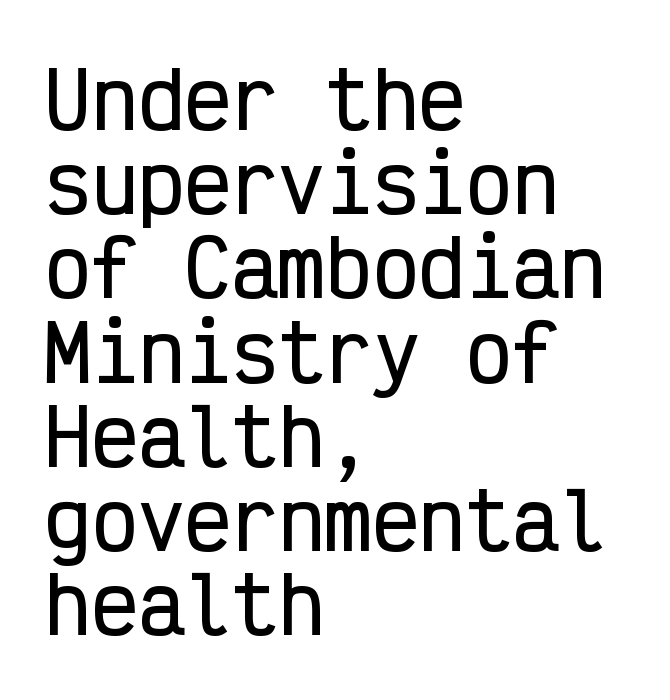
{"serif": "no", "italic": "no", "width": "condensed", "stroke_contrast": "low", "x_height": "medium", "monospaced": "yes", "underline": "no", "align": "left", "line_spacing": "tight", "line_spacing_ratio": 1.08, "letter_spacing": "normal", "letter_spacing_em": 0.0, "glyph_px": 78}
